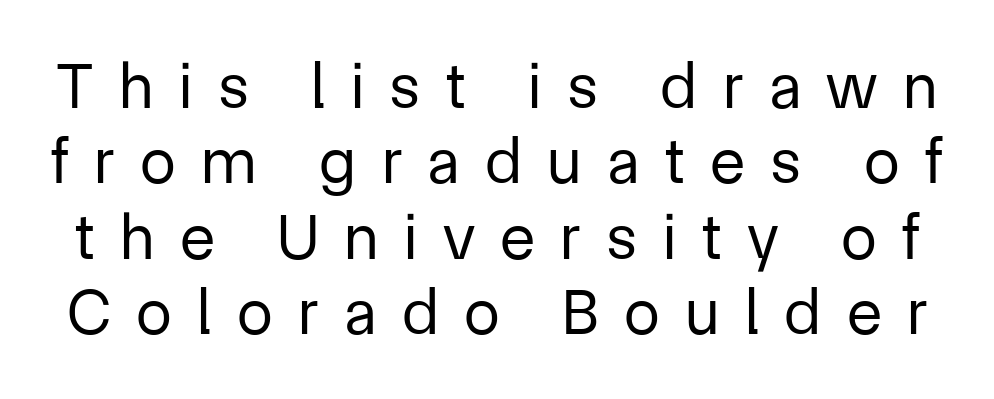
Unbolded letterforms with no extra heft. No feet cap the strokes, marking this as sans-serif type. The rendering uses natural spacing where letterforms have individual widths. Rule under the text: the space is simply empty. Vertical strokes here are truly vertical. The tracking jumps out immediately: characters are airy and widely separated.
